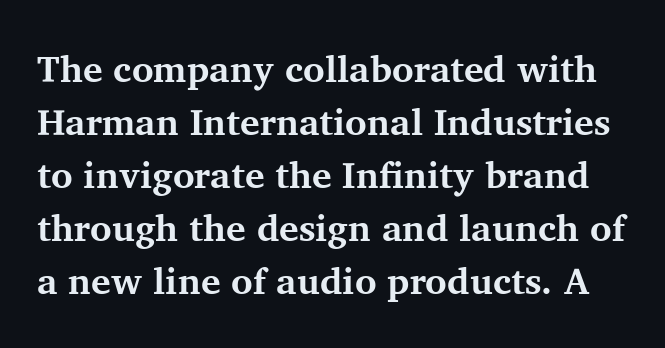
Q: Is the text bold? A: Yes.
Q: Is the text italic (slanted)? A: No, it is upright.
Q: Is the typeface a serif or a sans-serif typeface? A: Serif.
Q: Is the text underlined? A: No.
Q: Is the spacing between letters normal or unusually wide? A: Normal.
Q: Is the spacing between lines tight, normal or loose? A: Normal.
Q: Width (condensed, normal, or wide)? A: Normal.
Q: Stroke contrast? A: Medium.
Q: x-height? A: Medium.
Q: Monospaced? A: No.
